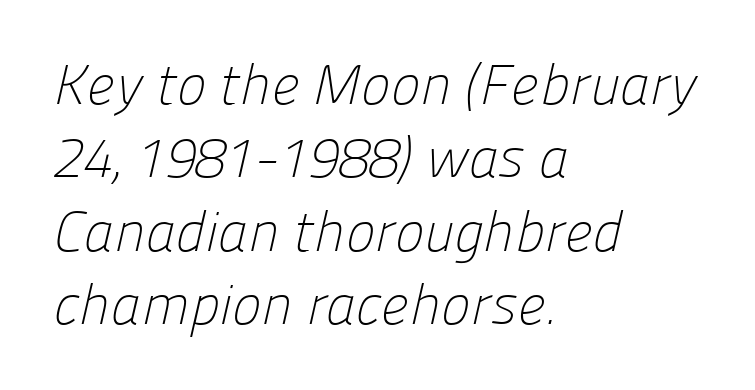
Underline: absent. Nobody touched the tracking dial on this one. A quiet, ordinary-to-light weight characterises the typeface. Where is the straight margin? On the left. Whoever set this chose a conventional vertical rhythm. The passage shown is typeset with a sans-serif family.
